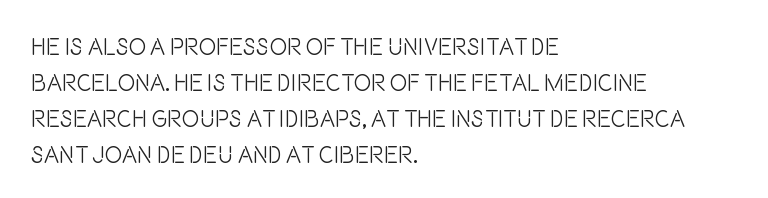
Q: Is the text bold? A: No.
Q: Is the text italic (slanted)? A: No, it is upright.
Q: Is the text underlined? A: No.
Q: How is the paragraph aligned? A: Left-aligned.
Q: Is the spacing between letters normal or unusually wide? A: Normal.
Q: Is the spacing between lines tight, normal or loose? A: Normal.
